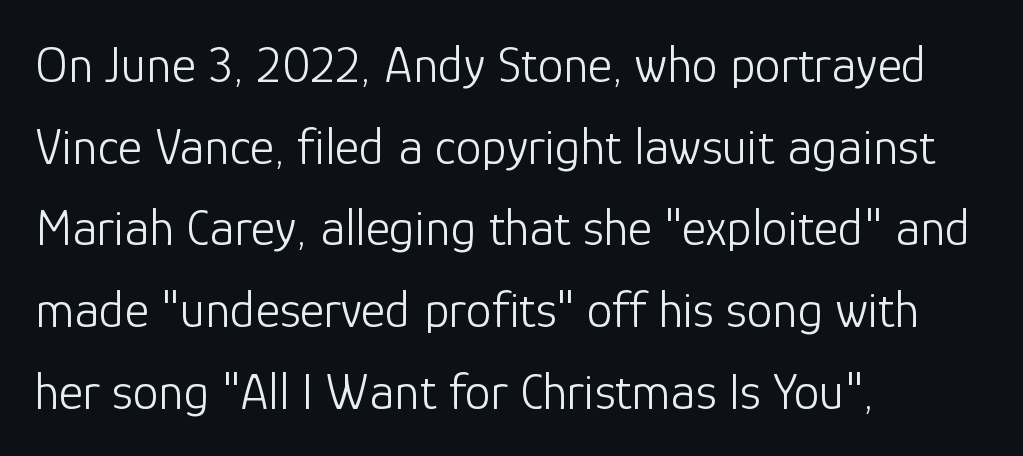
The image shows 52 px light sans-serif type, upright; set left-aligned, normal line spacing (1.57x), normal letter spacing, not underlined; low stroke contrast and a medium x-height.
